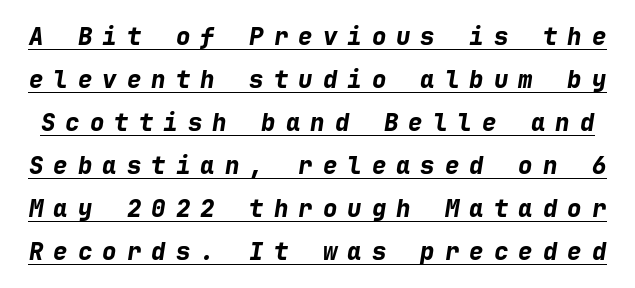
The rendering applies a slant to the glyphs. Emphasis by weight is at full strength: bold. This is underlined copy, the kind a proofreader might mark for attention. The passage shown has open, widely tracked lettering throughout.
